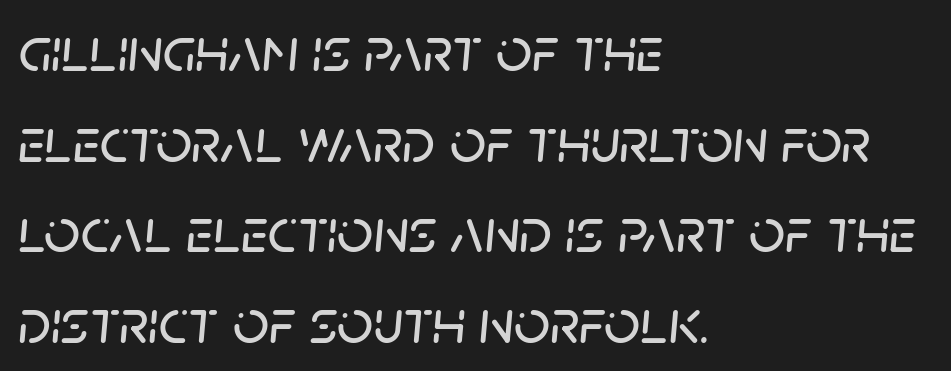
Q: Is the text italic (slanted)? A: Yes, it leans right by about 5 degrees.
Q: Is the text underlined? A: No.
Q: How is the paragraph aligned? A: Left-aligned.
Q: Is the spacing between letters normal or unusually wide? A: Normal.
Q: Is the spacing between lines tight, normal or loose? A: Normal.
Q: Width (condensed, normal, or wide)? A: Normal.
Q: Stroke contrast? A: Low.
Q: x-height? A: Large.
Q: Monospaced? A: No.
